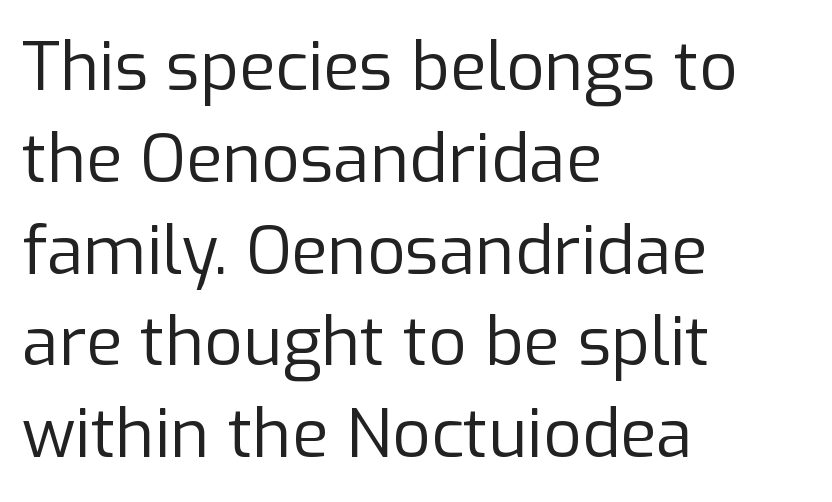
The image shows 67 px regular-weight sans-serif type, upright; set left-aligned, normal line spacing (1.37x), normal letter spacing, not underlined; low stroke contrast and a medium x-height.
